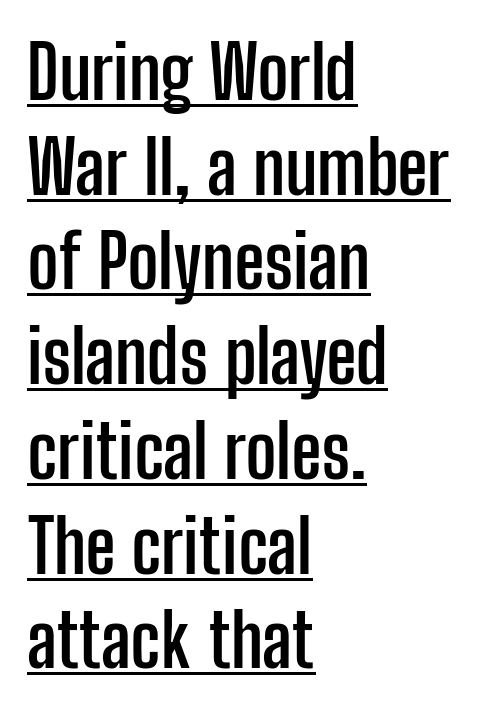
Q: Is the text bold? A: Yes.
Q: Is the text italic (slanted)? A: No, it is upright.
Q: Is the typeface a serif or a sans-serif typeface? A: Sans-serif.
Q: Is the text underlined? A: Yes.
Q: How is the paragraph aligned? A: Left-aligned.
Q: Is the spacing between letters normal or unusually wide? A: Normal.
Q: Is the spacing between lines tight, normal or loose? A: Normal.
Q: Width (condensed, normal, or wide)? A: Condensed.
Q: Stroke contrast? A: Low.
Q: x-height? A: Medium.
Q: Monospaced? A: No.
